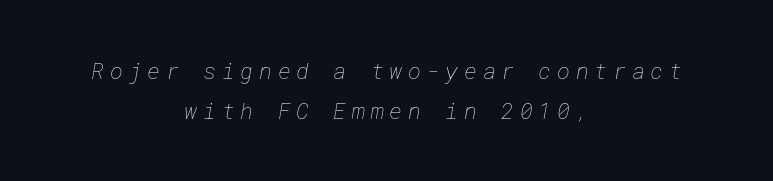
{"bold": "no", "underline": "no", "align": "center", "line_spacing_ratio": 1.84, "letter_spacing": "wide", "letter_spacing_em": 0.26, "glyph_px": 22}
